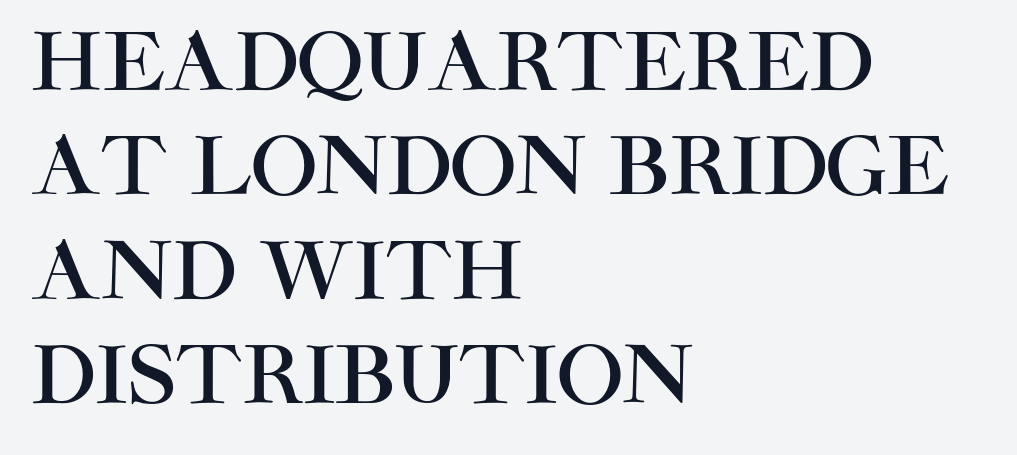
The rendering shows plain stroke endings on the letterforms — a sans-serif design. Unlike italic type, these characters show no tilt at all. These lines stack with their left ends in a neat column. Regarding leading, the lines here are spaced in the standard way. A typesetter would call this zero additional tracking.
